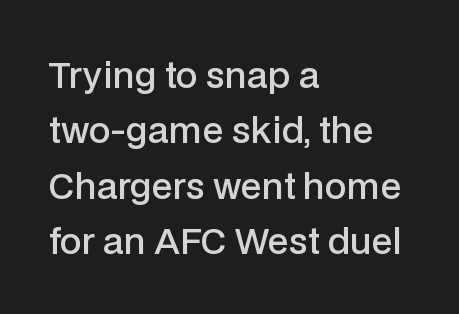
The image shows 35 px semibold sans-serif type, upright; set left-aligned, normal line spacing (1.58x), normal letter spacing, not underlined; low stroke contrast and a medium x-height.
